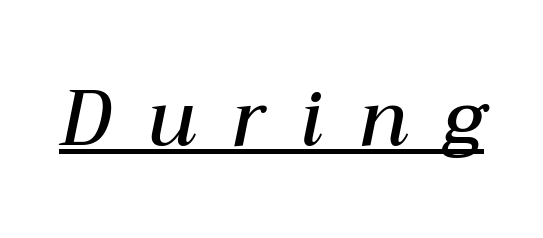
Each letter keeps its own natural width here, so spacing adapts to shape. Notice how a bar underscores the lettering throughout. The glyphs have the mass of a demibold cut, below bold. Characters follow at a spacing far wider than the type designer built in.
